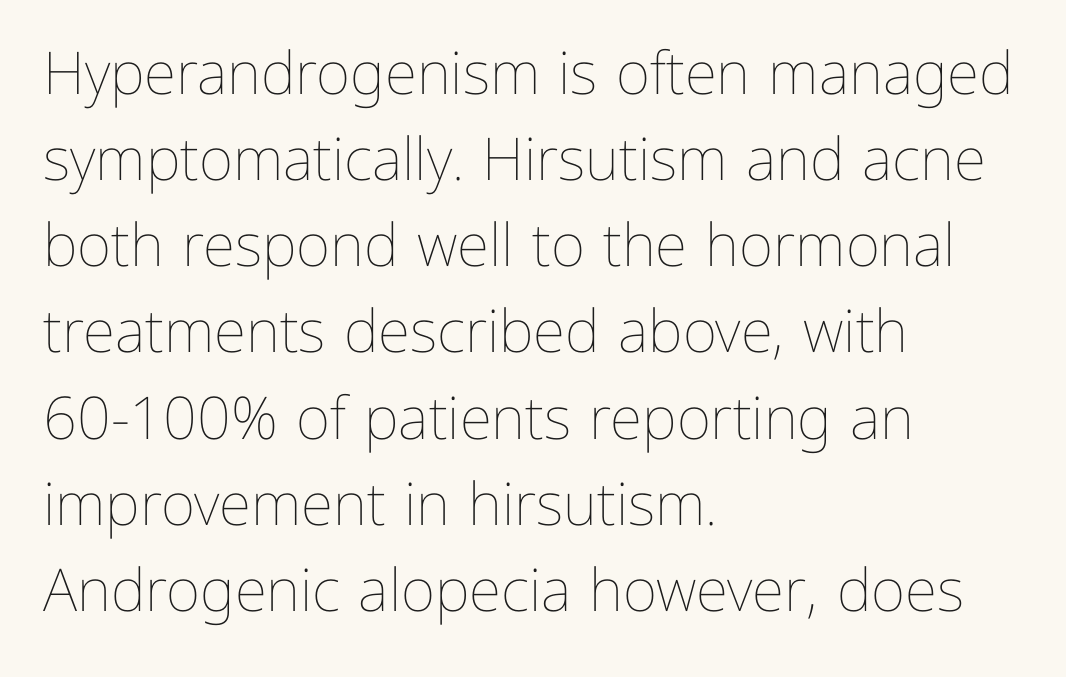
Caption: multi-line text, flush left, ragged right. Spacing between characters is what you'd get straight out of the box. A quiet, ordinary-to-light weight characterises the typeface. The glyphs are unaccompanied by any horizontal stroke below them. This sample has the flowing, uneven cadence of proportional lettering.
